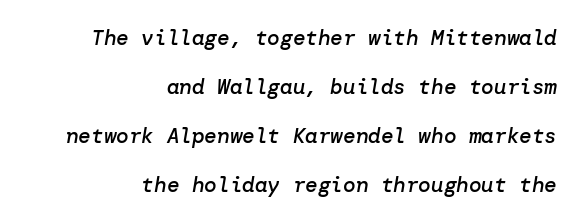
{"italic": "yes", "lean": "right", "slant_degrees": 10, "bold": "semi", "underline": "no", "align": "right", "line_spacing": "loose", "line_spacing_ratio": 2.33, "letter_spacing": "normal", "letter_spacing_em": 0.0, "glyph_px": 21}
